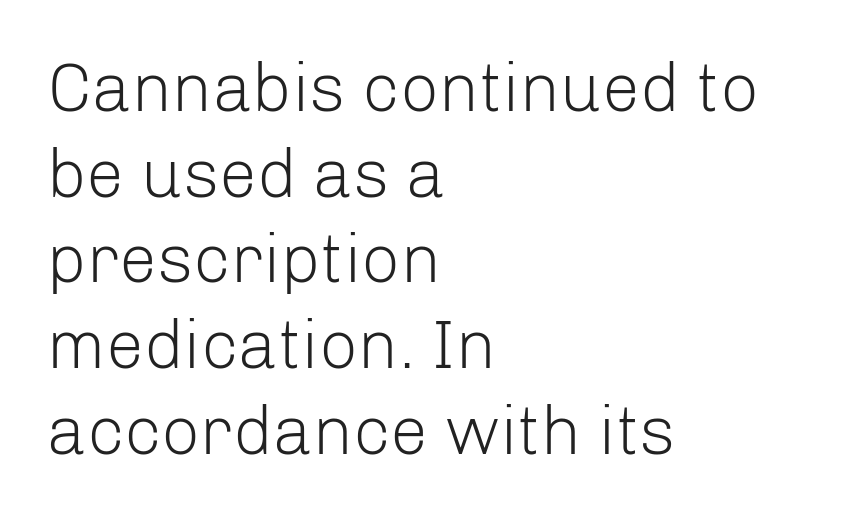
{"serif": "no", "italic": "no", "bold": "no", "weight": "light", "width": "normal", "stroke_contrast": "low", "x_height": "medium", "monospaced": "no", "underline": "no", "align": "left", "line_spacing": "normal", "line_spacing_ratio": 1.26, "letter_spacing": "normal", "letter_spacing_em": 0.0, "glyph_px": 68}
